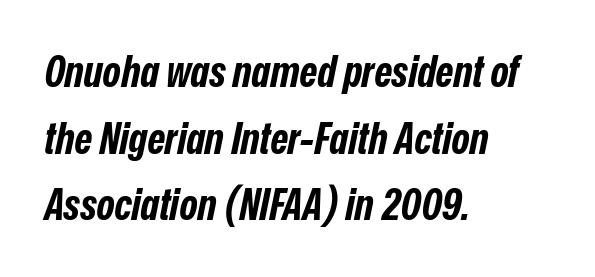
{"italic": "yes", "lean": "right", "slant_degrees": 12, "bold": "yes", "weight": "bold", "width": "condensed", "stroke_contrast": "low", "x_height": "medium", "monospaced": "no", "underline": "no", "align": "left", "line_spacing": "normal", "line_spacing_ratio": 1.55, "letter_spacing": "normal", "letter_spacing_em": 0.0, "glyph_px": 43}
